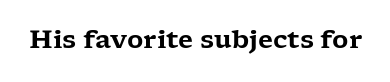
{"italic": "no", "underline": "no", "letter_spacing": "normal", "letter_spacing_em": 0.0, "glyph_px": 25}
